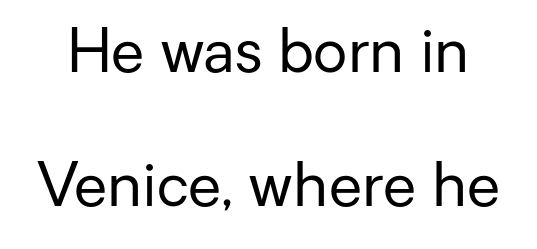
The image shows 60 px regular-weight sans-serif type, upright; set loose line spacing (2.24x), normal letter spacing, not underlined; low stroke contrast and a medium x-height.
